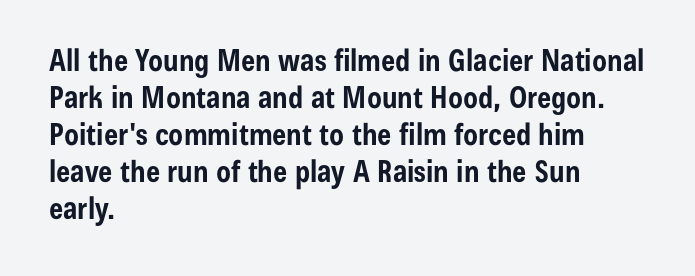
{"serif": "no", "italic": "no", "bold": "yes", "weight": "bold", "width": "condensed", "stroke_contrast": "low", "x_height": "medium", "monospaced": "no", "underline": "no", "align": "left", "line_spacing_ratio": 1.23, "letter_spacing": "normal", "letter_spacing_em": 0.0, "glyph_px": 30}
